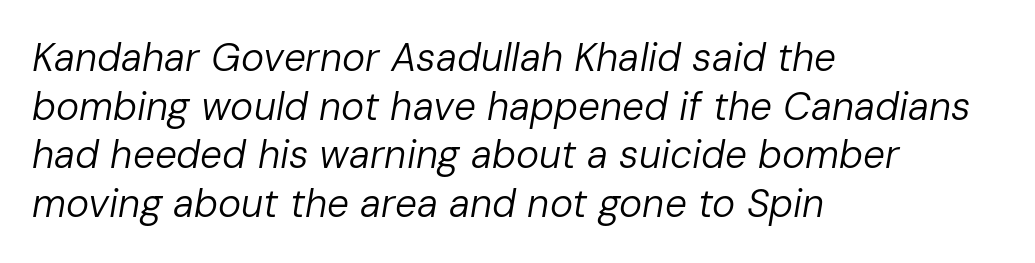
{"italic": "yes", "lean": "right", "slant_degrees": 10, "bold": "no", "weight": "regular", "width": "normal", "stroke_contrast": "low", "x_height": "medium", "monospaced": "no", "underline": "no", "align": "left", "line_spacing": "normal", "line_spacing_ratio": 1.25, "letter_spacing": "normal", "letter_spacing_em": 0.0, "glyph_px": 39}
